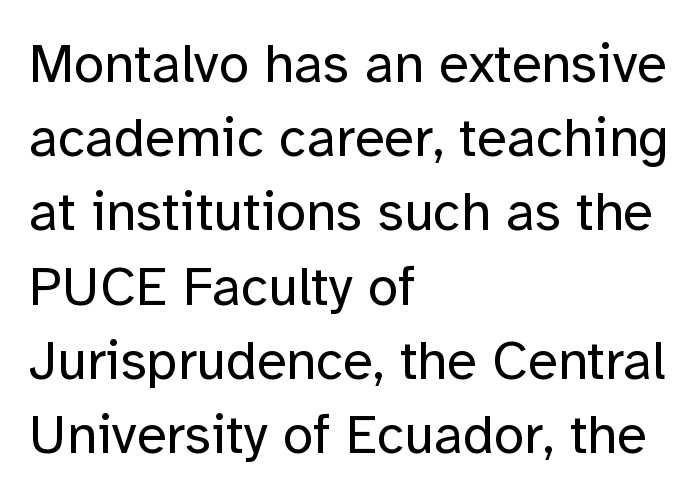
Observe the absence of serifs on each vertical stroke in this sample. Spacing between characters is what you'd get straight out of the box. Character widths vary here, with narrow letters taking less room than wide ones. A quiet, ordinary-to-light weight characterises the typeface. Bare-footed words on every line. Rendered with straight, roman letterforms.
